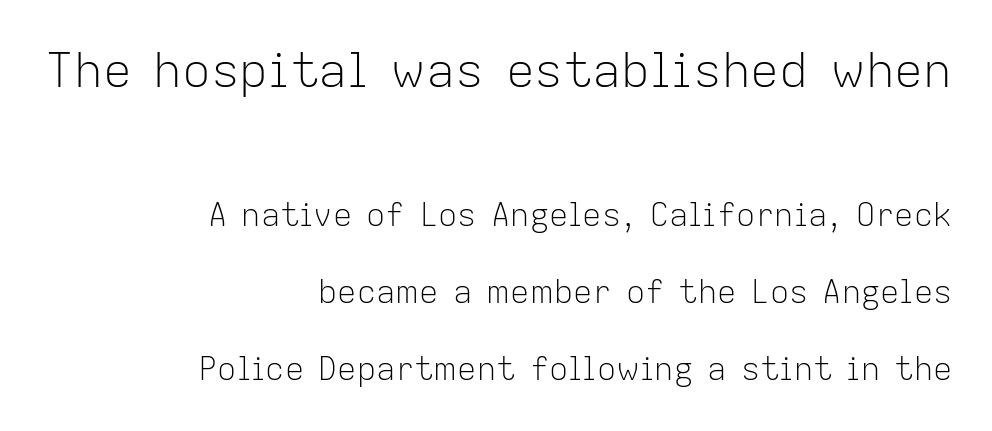
The image shows 48 px light sans-serif type, upright; set right-aligned, loose line spacing (2.42x), normal letter spacing, not underlined; the first (top) block is 1.5x larger; low stroke contrast and a medium x-height.
